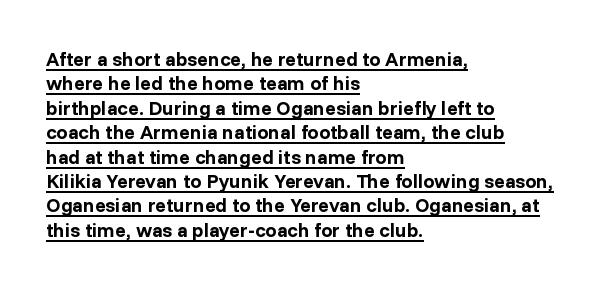
The image shows 20 px bold type, upright; set left-aligned, line spacing 1.22x, normal letter spacing, underlined.
